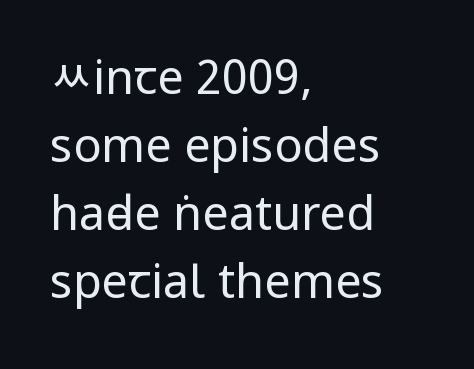
The image shows 47 px regular-weight, condensed sans-serif type, upright; set left-aligned, normal line spacing (1.45x), normal letter spacing, not underlined; low stroke contrast.
